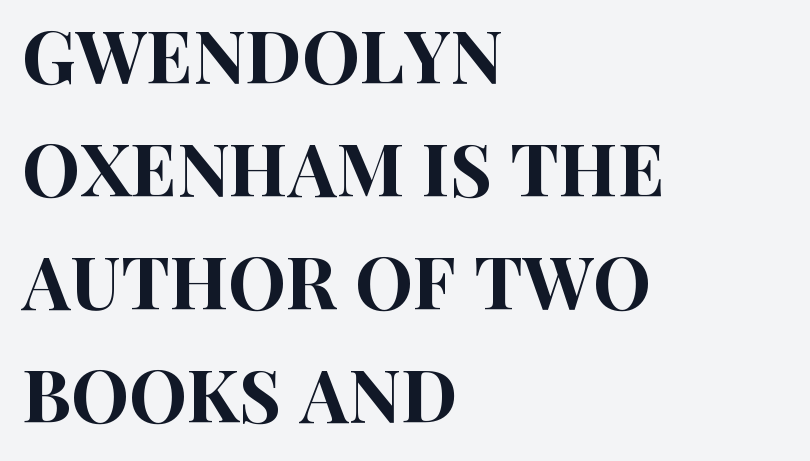
This rendering uses left alignment, leaving the right contour irregular. Normally led — the rows are evenly, conventionally spaced. Unlike a traditional serif, this face leaves its strokes unadorned. Beneath every word, the page is bare. You can tell it's not italic because the verticals are truly vertical.
